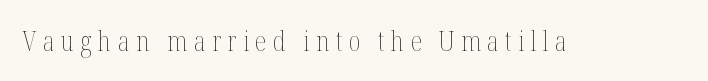
{"italic": "no", "bold": "no", "underline": "no", "letter_spacing": "wide", "letter_spacing_em": 0.23, "glyph_px": 27}
